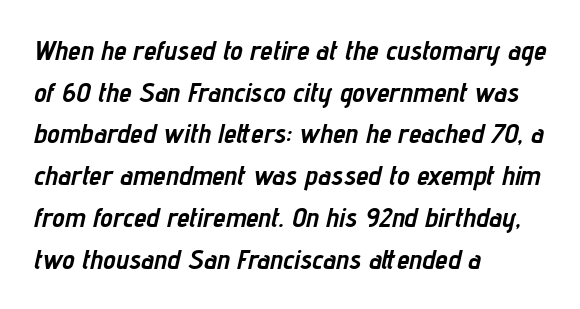
Q: Is the text bold? A: Yes.
Q: Is the text italic (slanted)? A: Yes, it leans right by about 12 degrees.
Q: Is the text underlined? A: No.
Q: How is the paragraph aligned? A: Left-aligned.
Q: Is the spacing between letters normal or unusually wide? A: Normal.
Q: Is the spacing between lines tight, normal or loose? A: Normal.
Q: Width (condensed, normal, or wide)? A: Condensed.
Q: Stroke contrast? A: Low.
Q: x-height? A: Medium.
Q: Monospaced? A: No.
